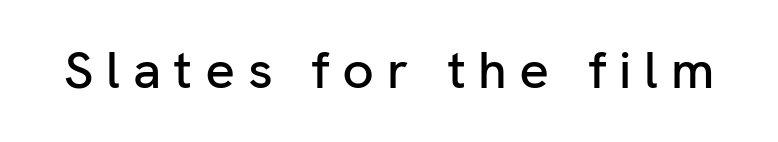
The typography opts for an upright posture over an oblique one. A typesetter would call this proportional, since set widths differ per character. Letter spacing: wide. Grotesque or geometric, the face here clearly has no serifs. The baseline area is clear.
